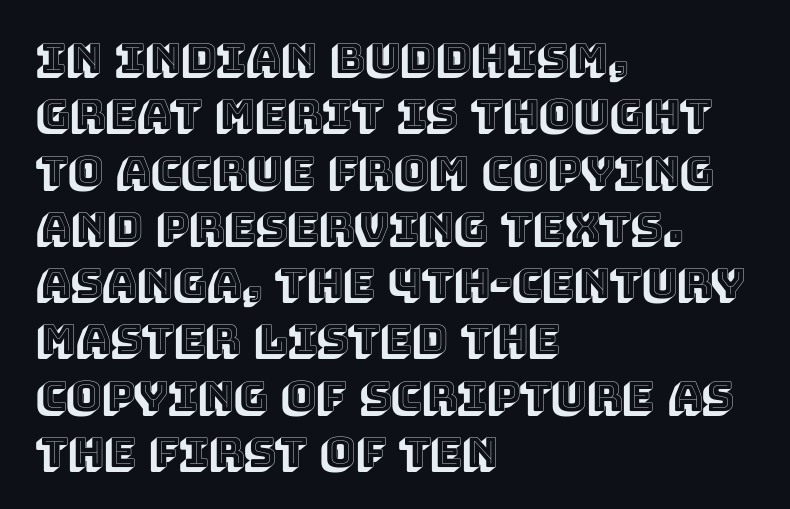
{"italic": "no", "width": "normal", "x_height": "large", "monospaced": "no", "underline": "no", "align": "left", "line_spacing": "normal", "line_spacing_ratio": 1.34, "letter_spacing": "normal", "letter_spacing_em": 0.0, "glyph_px": 42}
